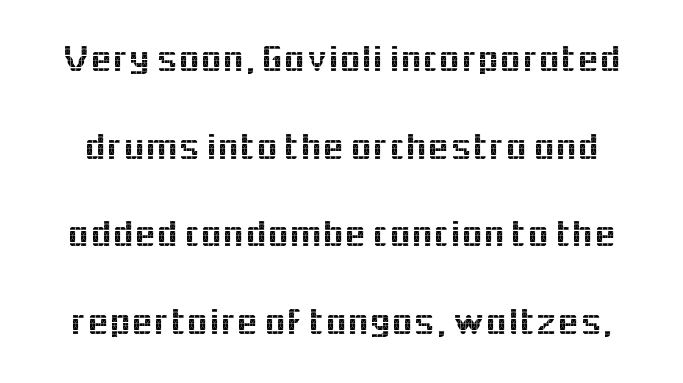
{"serif": "no", "italic": "no", "width": "normal", "x_height": "medium", "monospaced": "no", "underline": "no", "line_spacing": "loose", "line_spacing_ratio": 2.25, "letter_spacing": "normal", "letter_spacing_em": 0.0, "glyph_px": 39}
